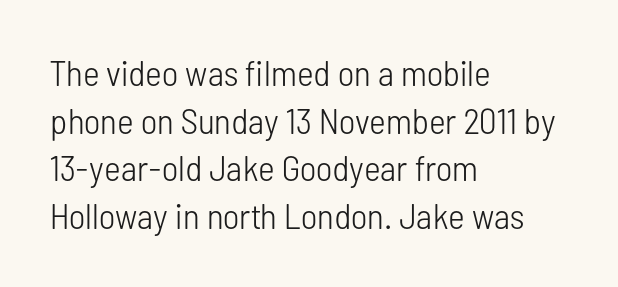
Q: Is the text bold? A: No.
Q: Is the text italic (slanted)? A: No, it is upright.
Q: Is the typeface a serif or a sans-serif typeface? A: Sans-serif.
Q: Is the text underlined? A: No.
Q: How is the paragraph aligned? A: Left-aligned.
Q: Is the spacing between letters normal or unusually wide? A: Normal.
Q: Is the spacing between lines tight, normal or loose? A: Normal.
Q: Width (condensed, normal, or wide)? A: Condensed.
Q: Stroke contrast? A: Low.
Q: x-height? A: Medium.
Q: Monospaced? A: No.
